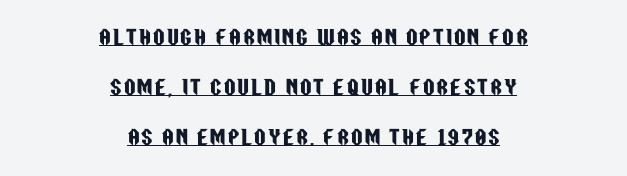
The image shows 20 px text type, upright; set centered, loose line spacing (2.5x), underlined.
